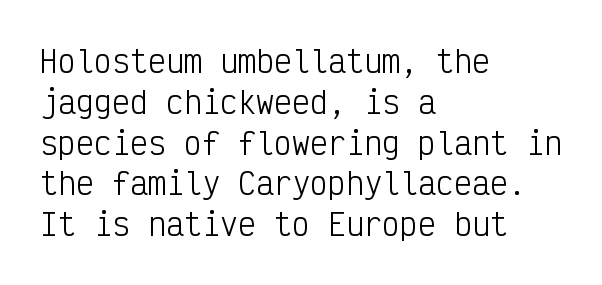
The image shows 30 px light, condensed sans-serif type, upright, monospaced; set left-aligned, normal line spacing (1.36x), normal letter spacing, not underlined; low stroke contrast and a medium x-height.
